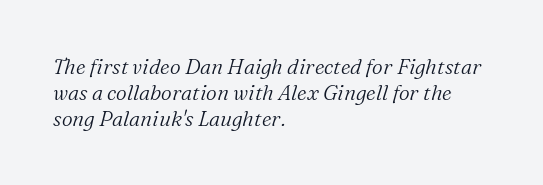
Stroke thickness stays within the range of a standard reading face or lighter. Alignment: flush left. The axis of the letterforms is tilted away from vertical. Check the space under the baseline: it is left empty. The rendering keeps characters at their native spacing.
